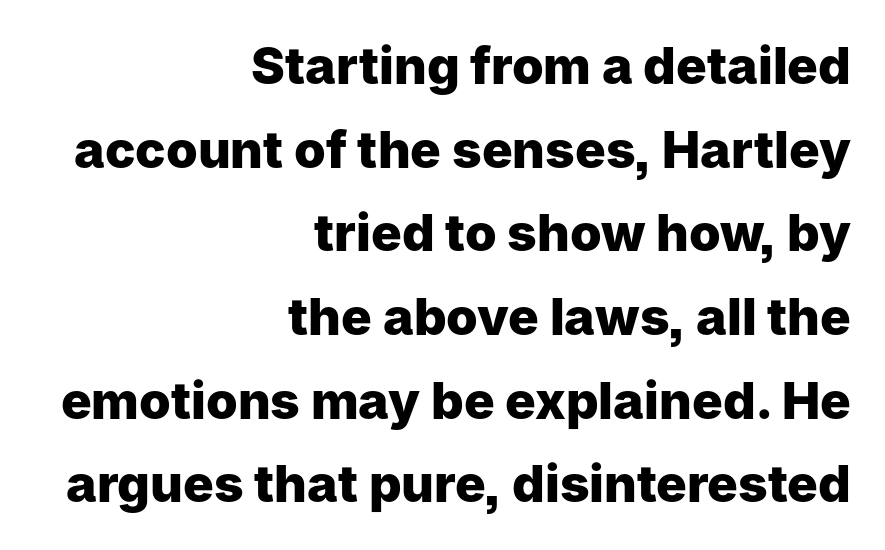
Nothing unusual about the tracking: characters are spaced as the font intends. Underlining? Definitely not there. Baseline-to-baseline distance is the conventional proportion of letter height. Every character sits straight up, as roman type does. If you drew a ruler down the right edge, every line would touch it. Is this a fixed-width face? No — the glyphs have proportional, varying widths.
